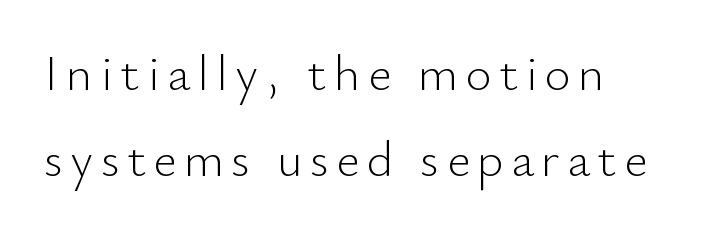
Typeset ragged right — the left edge is the straight one. Character widths vary here, with narrow letters taking less room than wide ones. Unlike a traditional serif, this face leaves its strokes unadorned. The font is comparable to plain body text, perhaps lighter.
